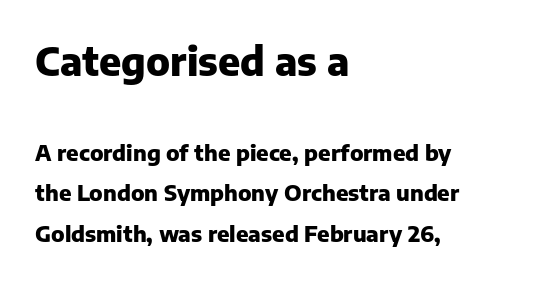
The image shows 39 px heavy sans-serif type, upright; set left-aligned, line spacing 1.84x, normal letter spacing, not underlined; the first (top) block is 1.77x larger; low stroke contrast and a medium x-height.
